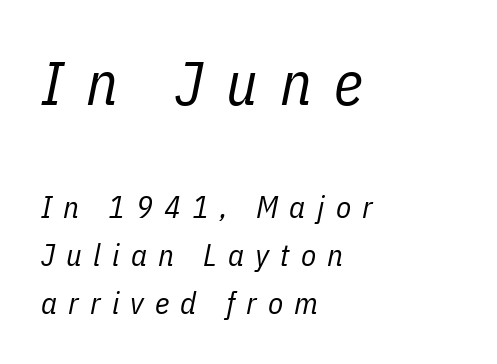
{"italic": "yes", "lean": "right", "slant_degrees": 11, "bold": "no", "weight": "regular", "width": "condensed", "stroke_contrast": "low", "x_height": "medium", "monospaced": "no", "underline": "no", "align": "left", "line_spacing": "normal", "line_spacing_ratio": 1.54, "letter_spacing": "wide", "letter_spacing_em": 0.36, "larger_block": "first", "size_ratio": 2.0, "glyph_px": 62}
